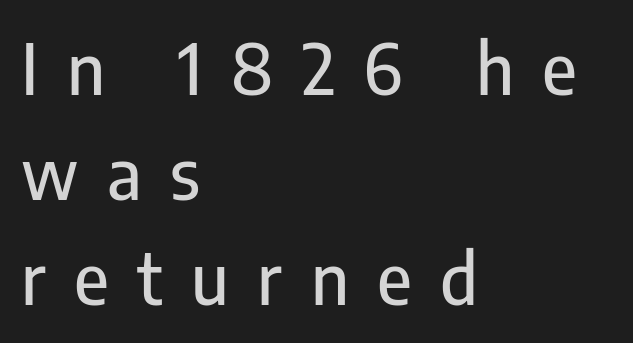
This sample uses a sans-serif face. Visually the block forms a straight wall on the left and a jagged coastline on the right. Leading: standard. The words here are not underlined. Looks like regular typesetting: each glyph gets only the width it needs.
